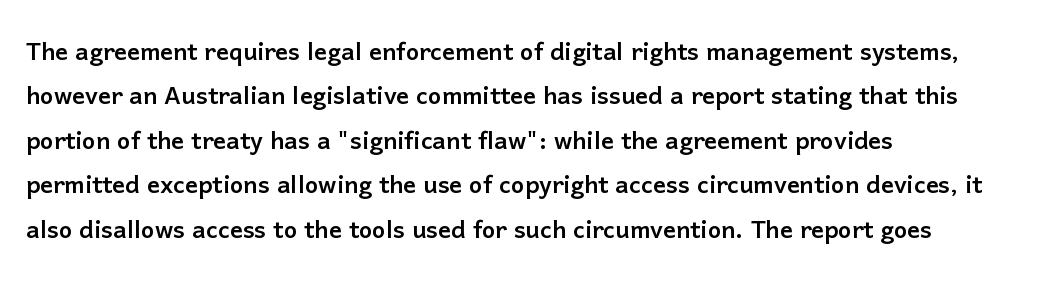
This sample has the flowing, uneven cadence of proportional lettering. A sans-serif font was chosen for this passage. A classic flush-left, rag-right setting is used for this passage. Posture: vertical. Honestly, the letter spacing is just normal — you wouldn't notice it.
